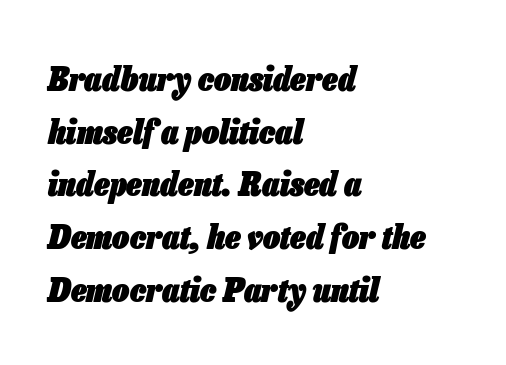
{"italic": "yes", "lean": "right", "slant_degrees": 13, "bold": "yes", "weight": "heavy", "width": "condensed", "stroke_contrast": "low", "x_height": "medium", "monospaced": "no", "underline": "no", "align": "left", "line_spacing": "normal", "line_spacing_ratio": 1.55, "letter_spacing": "normal", "letter_spacing_em": 0.0, "glyph_px": 34}
